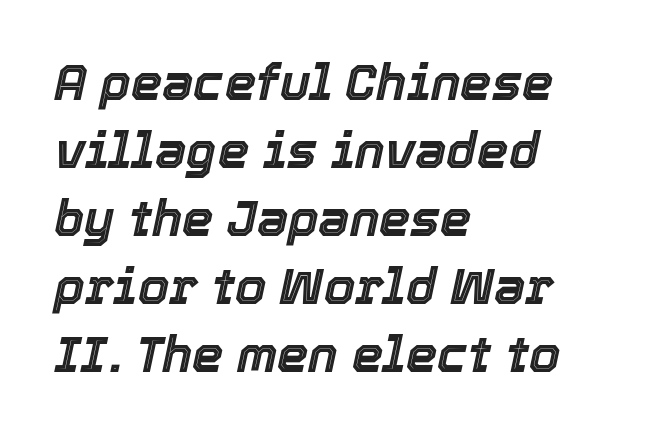
{"italic": "yes", "lean": "right", "slant_degrees": 12, "width": "normal", "x_height": "medium", "monospaced": "no", "underline": "no", "align": "left", "line_spacing": "normal", "line_spacing_ratio": 1.36, "letter_spacing": "normal", "letter_spacing_em": 0.0, "glyph_px": 50}
